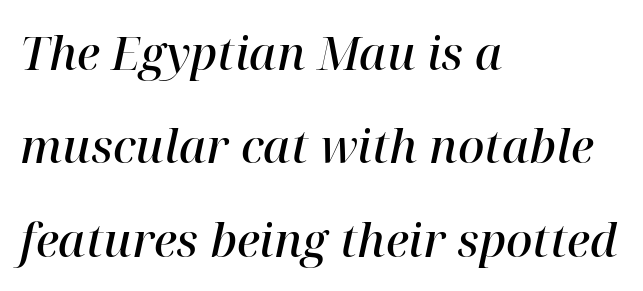
No word sits above an underline. Designer's note — italics engaged. These lines stack with their left ends in a neat column. A typesetter would call this proportional, since set widths differ per character. This block would shrink considerably if given ordinary leading; it's expanded now. The face used here is a semibold: visibly heavier than regular, lighter than bold.
